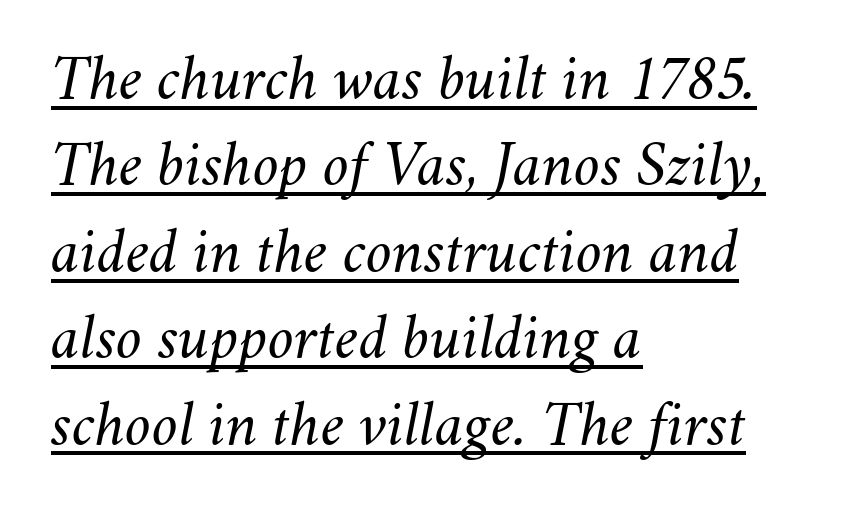
Q: Is the text bold? A: No.
Q: Is the text italic (slanted)? A: Yes, it leans right by about 11 degrees.
Q: Is the text underlined? A: Yes.
Q: How is the paragraph aligned? A: Left-aligned.
Q: Is the spacing between letters normal or unusually wide? A: Normal.
Q: Is the spacing between lines tight, normal or loose? A: Normal.
Q: Width (condensed, normal, or wide)? A: Normal.
Q: Stroke contrast? A: Medium.
Q: x-height? A: Small.
Q: Monospaced? A: No.
